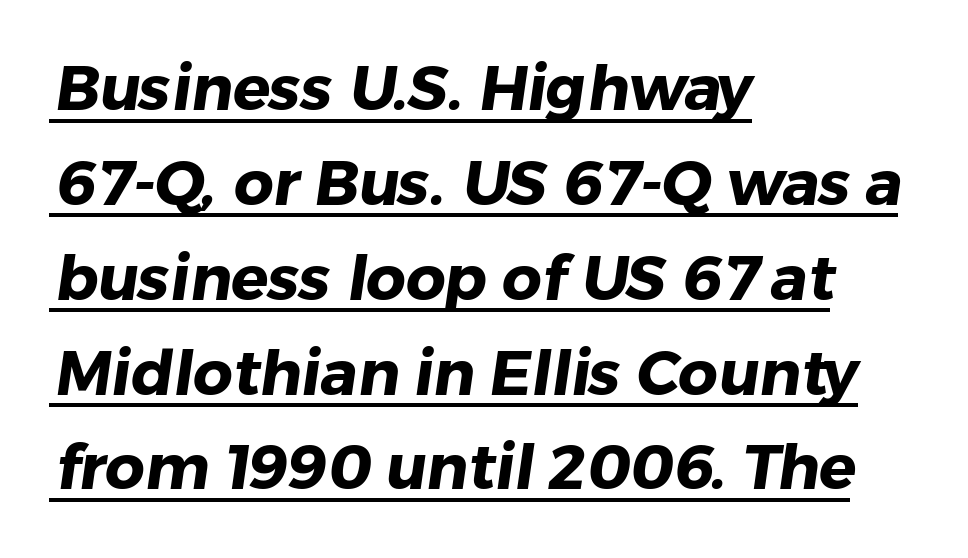
A normal amount of white space separates one row of letters from the next. Caption: multi-line text, flush left, ragged right. Proportional: the letters do not fall into vertical columns. The letters are bold, with thick, heavy strokes.
